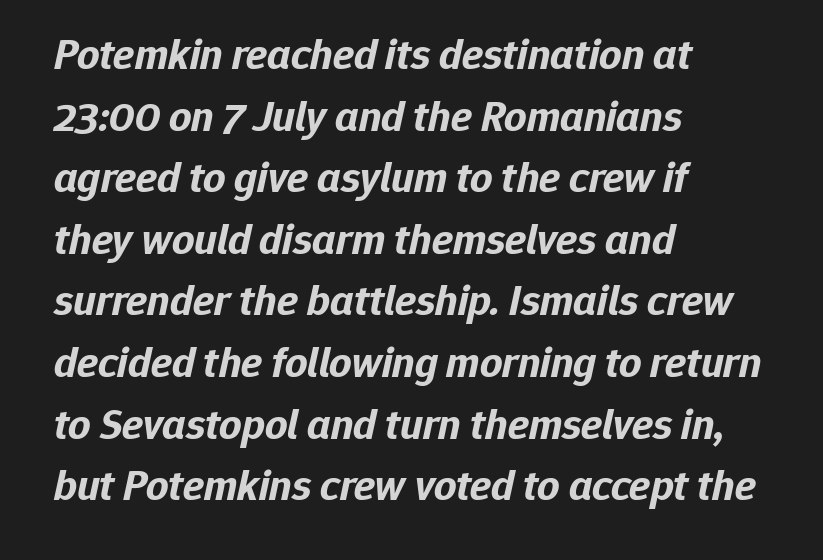
Q: Is the text bold? A: Yes.
Q: Is the text italic (slanted)? A: Yes, it leans right by about 12 degrees.
Q: Is the text underlined? A: No.
Q: How is the paragraph aligned? A: Left-aligned.
Q: Is the spacing between letters normal or unusually wide? A: Normal.
Q: Is the spacing between lines tight, normal or loose? A: Normal.
Q: Width (condensed, normal, or wide)? A: Normal.
Q: Stroke contrast? A: Low.
Q: x-height? A: Medium.
Q: Monospaced? A: No.
